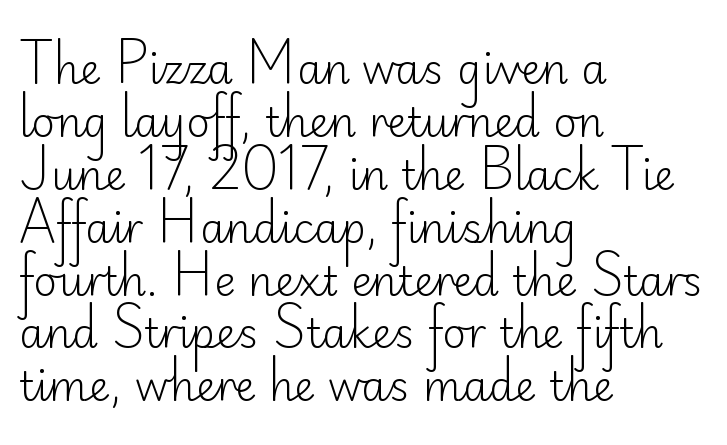
Summary of vertical rhythm: regular, with standard interline spacing. Is this a heavy cut? Hardly; it is regular or lighter. No word sits above an underline. Typeset ragged right — the left edge is the straight one. You could not count columns in this text — the font is proportionally spaced. Do the letters lean? They stand straight.
